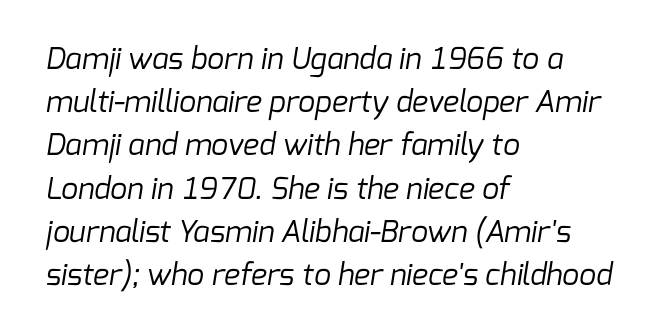
Characters follow at the spacing the type designer built in. Nothing sits at the stroke ends, so this counts as sans-serif. Varying glyph widths throughout — classic text-font behaviour. Notice how descenders clear the ascenders below comfortably — that's standard leading. No heavy texture on the line: the type isn't bold. The words here are not underlined.
